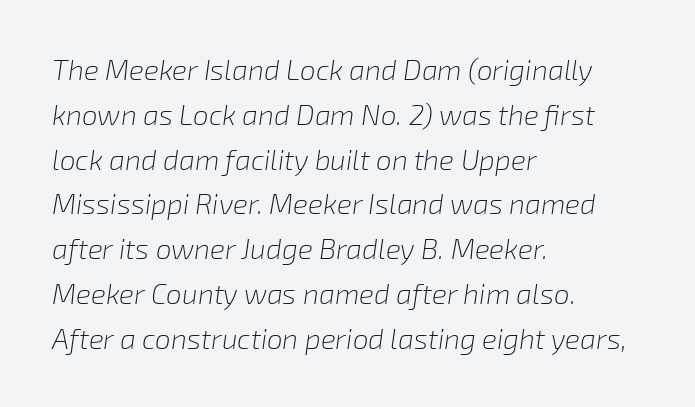
Q: Is the text bold? A: No.
Q: Is the text italic (slanted)? A: Yes, it leans right by about 8 degrees.
Q: Is the text underlined? A: No.
Q: How is the paragraph aligned? A: Left-aligned.
Q: Is the spacing between letters normal or unusually wide? A: Normal.
Q: Is the spacing between lines tight, normal or loose? A: Normal.
Q: Width (condensed, normal, or wide)? A: Normal.
Q: Stroke contrast? A: Low.
Q: x-height? A: Medium.
Q: Monospaced? A: No.
